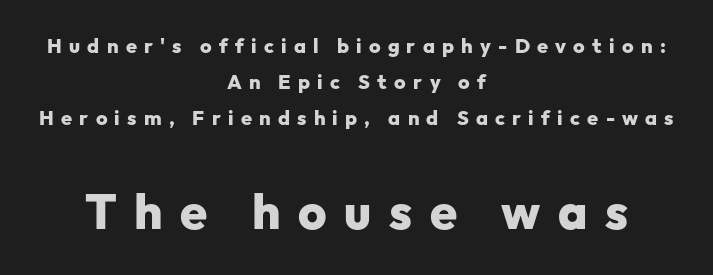
The image shows 49 px heavy sans-serif type, upright; set centered, line spacing 1.79x, unusually wide letter spacing (+0.36 em), not underlined; the second (bottom) block is 2.45x larger; low stroke contrast and a medium x-height.
